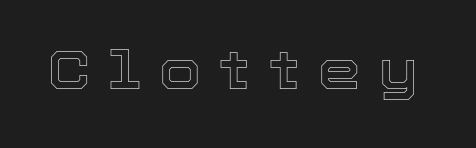
Each row of text sits above clean, open space. These lines have a slow, spaced-out rhythm from letter to letter. Is this a fixed-width face? No — the glyphs have proportional, varying widths. Italic: no, the glyphs are upright roman.
